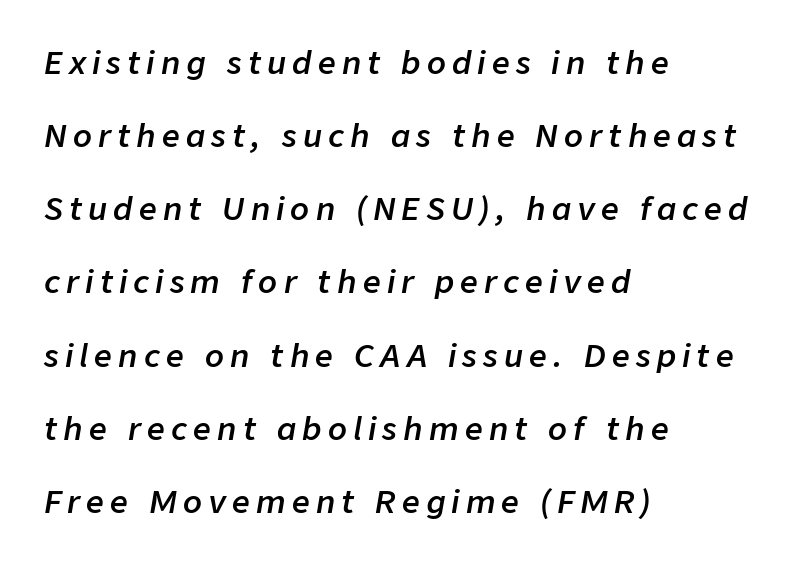
Q: Is the text bold? A: Semi-bold.
Q: Is the text italic (slanted)? A: Yes, it leans right by about 9 degrees.
Q: Is the text underlined? A: No.
Q: How is the paragraph aligned? A: Left-aligned.
Q: Is the spacing between letters normal or unusually wide? A: Unusually wide.
Q: Is the spacing between lines tight, normal or loose? A: Loose.
Q: Width (condensed, normal, or wide)? A: Normal.
Q: Stroke contrast? A: Low.
Q: x-height? A: Medium.
Q: Monospaced? A: No.
